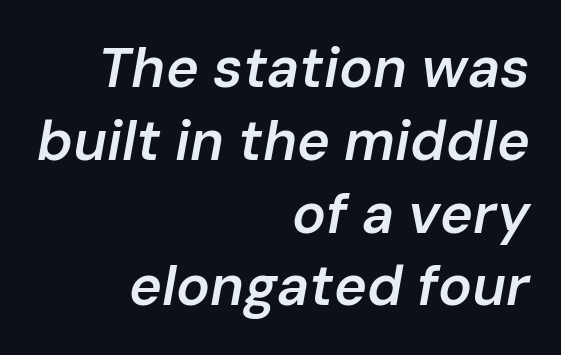
Notice how the stems are inclined rather than vertical — that's the hallmark of italics. The rows are spaced the way most documents space them. Caption: multi-line text, flush right, ragged left. Glance below the letters and you will spot only blank space. You could not count columns in this text — the font is proportionally spaced. Weight: semibold (demi).
